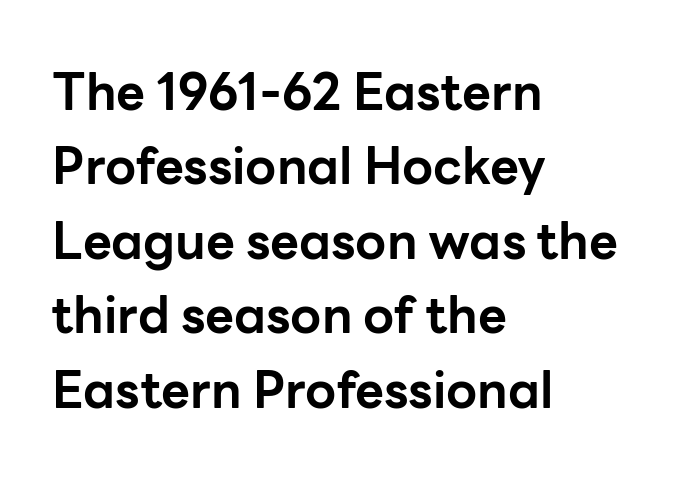
Q: Is the text bold? A: Yes.
Q: Is the text italic (slanted)? A: No, it is upright.
Q: Is the typeface a serif or a sans-serif typeface? A: Sans-serif.
Q: Is the text underlined? A: No.
Q: How is the paragraph aligned? A: Left-aligned.
Q: Is the spacing between letters normal or unusually wide? A: Normal.
Q: Is the spacing between lines tight, normal or loose? A: Normal.
Q: Width (condensed, normal, or wide)? A: Normal.
Q: Stroke contrast? A: Low.
Q: x-height? A: Medium.
Q: Monospaced? A: No.
